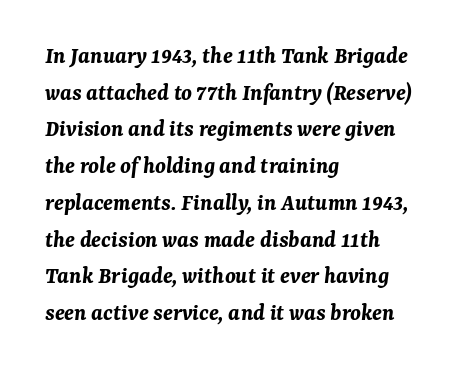
The image shows 24 px bold type, italic (leaning right); set left-aligned, normal line spacing (1.53x), normal letter spacing, not underlined.
